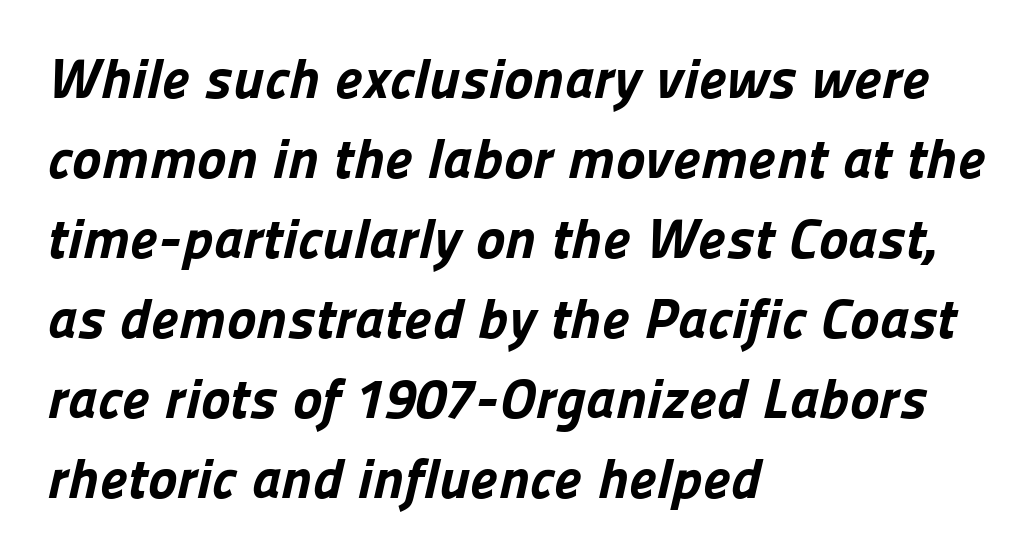
{"serif": "no", "bold": "yes", "weight": "bold", "width": "normal", "stroke_contrast": "low", "x_height": "medium", "monospaced": "no", "underline": "no", "align": "left", "line_spacing": "normal", "line_spacing_ratio": 1.43, "letter_spacing": "normal", "letter_spacing_em": 0.0, "glyph_px": 56}
